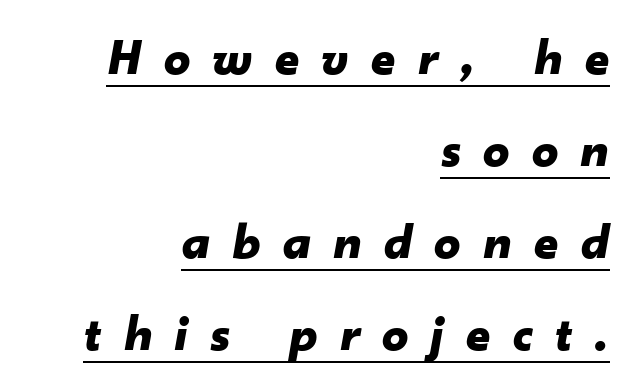
Q: Is the text bold? A: Yes.
Q: Is the text italic (slanted)? A: Yes, it leans right by about 10 degrees.
Q: Is the text underlined? A: Yes.
Q: How is the paragraph aligned? A: Right-aligned.
Q: Is the spacing between letters normal or unusually wide? A: Unusually wide.
Q: Width (condensed, normal, or wide)? A: Normal.
Q: Stroke contrast? A: Low.
Q: x-height? A: Small.
Q: Monospaced? A: No.
